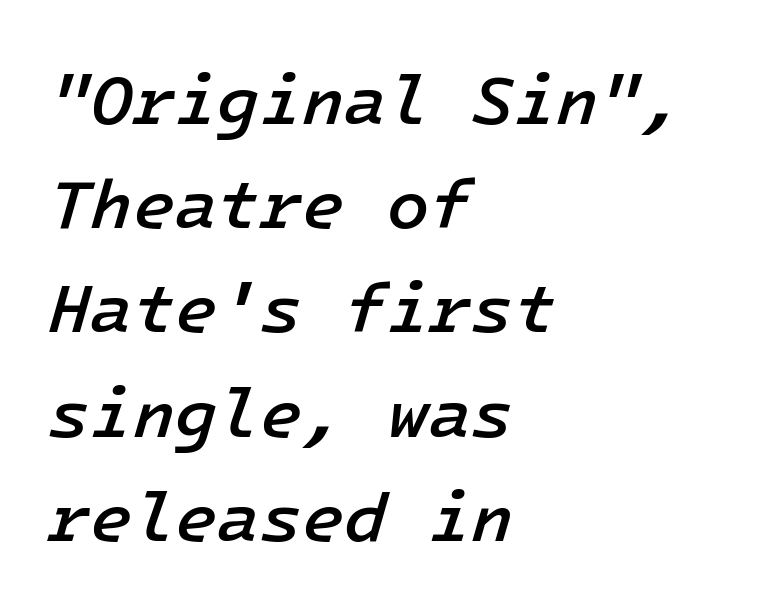
{"italic": "yes", "lean": "right", "slant_degrees": 16, "bold": "semi", "weight": "semibold", "width": "normal", "stroke_contrast": "low", "x_height": "medium", "underline": "no", "align": "left", "line_spacing": "normal", "line_spacing_ratio": 1.51, "letter_spacing": "normal", "letter_spacing_em": 0.0, "glyph_px": 69}
